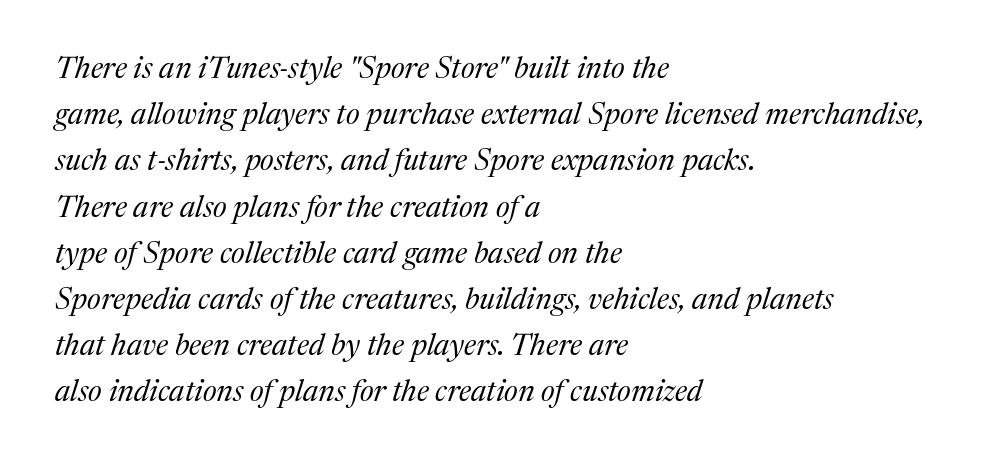
The image shows 30 px regular-weight serif type, italic (leaning right); set left-aligned, normal line spacing (1.54x), normal letter spacing, not underlined; medium stroke contrast and a medium x-height.
